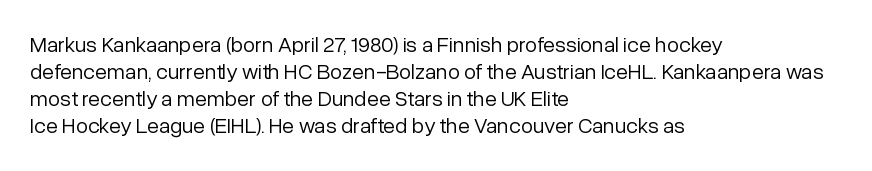
Q: Is the text bold? A: No.
Q: Is the text italic (slanted)? A: No, it is upright.
Q: Is the text underlined? A: No.
Q: How is the paragraph aligned? A: Left-aligned.
Q: Is the spacing between letters normal or unusually wide? A: Normal.
